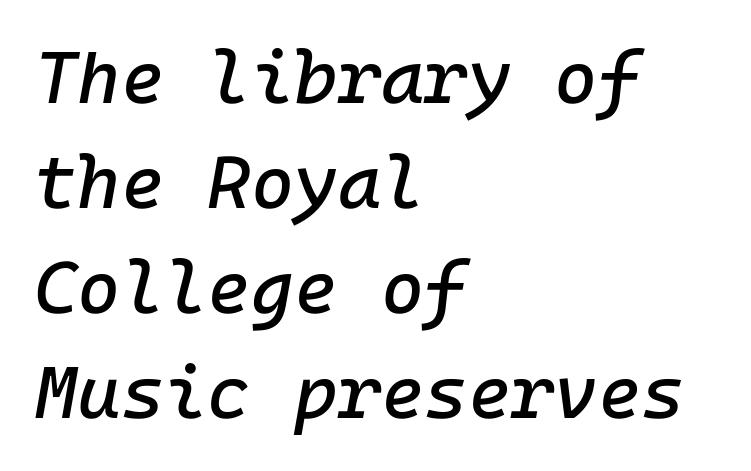
Q: Is the text italic (slanted)? A: Yes, it leans right by about 10 degrees.
Q: Is the text underlined? A: No.
Q: How is the paragraph aligned? A: Left-aligned.
Q: Is the spacing between letters normal or unusually wide? A: Normal.
Q: Is the spacing between lines tight, normal or loose? A: Normal.
Q: Width (condensed, normal, or wide)? A: Normal.
Q: Stroke contrast? A: Low.
Q: x-height? A: Medium.
